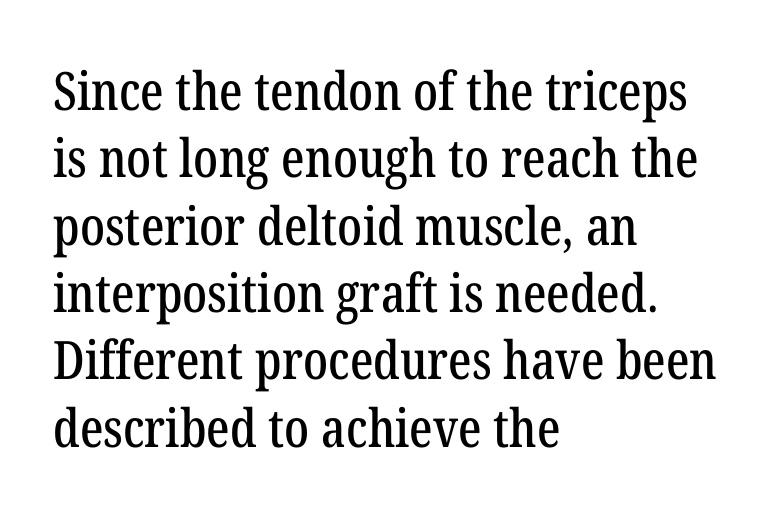
The image shows 53 px condensed serif type, upright; set left-aligned, normal line spacing (1.27x), normal letter spacing, not underlined; low stroke contrast and a medium x-height.
